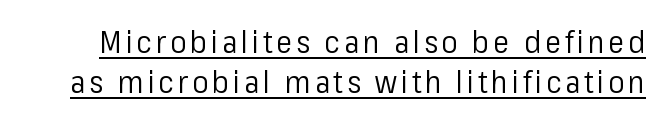
The image shows 30 px regular-weight sans-serif type, upright; set normal line spacing (1.35x), underlined; low stroke contrast and a medium x-height.
